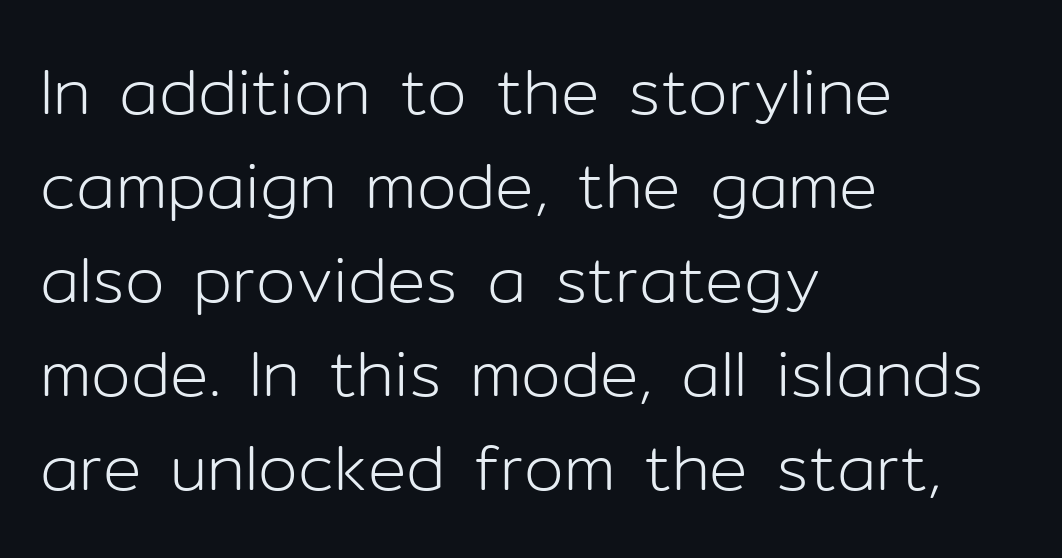
The image shows 64 px light sans-serif type, upright; set left-aligned, normal line spacing (1.47x), normal letter spacing, not underlined; low stroke contrast and a medium x-height.
